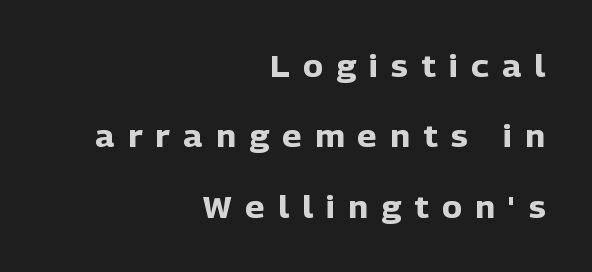
Right-aligned paragraph, ragged on the left. This rendering employs a face without finishing strokes, i.e., a sans-serif. Strong, thick strokes mark this as bold type. Tracking here is generous; glyphs stand well apart from one another.
